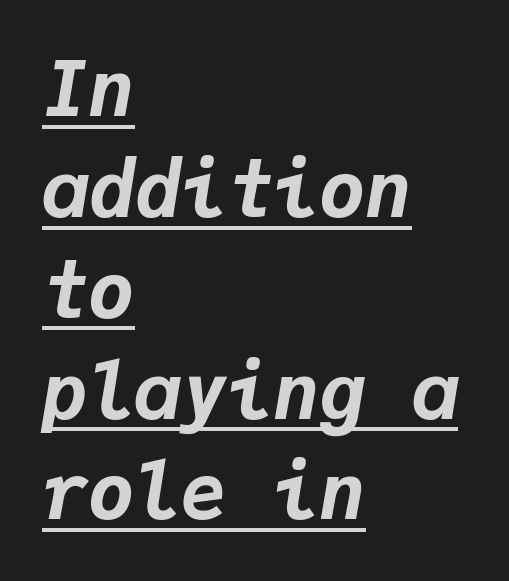
The image shows 77 px bold type, italic (leaning right), monospaced; set left-aligned, normal line spacing (1.31x), normal letter spacing, underlined; low stroke contrast and a medium x-height.
